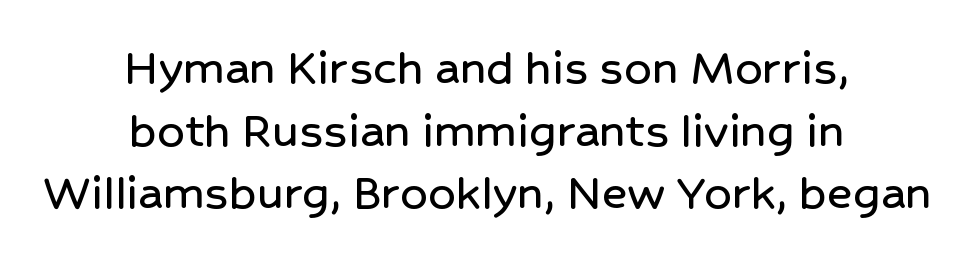
Q: Is the text italic (slanted)? A: No, it is upright.
Q: Is the typeface a serif or a sans-serif typeface? A: Sans-serif.
Q: Is the text underlined? A: No.
Q: How is the paragraph aligned? A: Centered.
Q: Is the spacing between letters normal or unusually wide? A: Normal.
Q: Width (condensed, normal, or wide)? A: Normal.
Q: Stroke contrast? A: Low.
Q: x-height? A: Medium.
Q: Monospaced? A: No.
